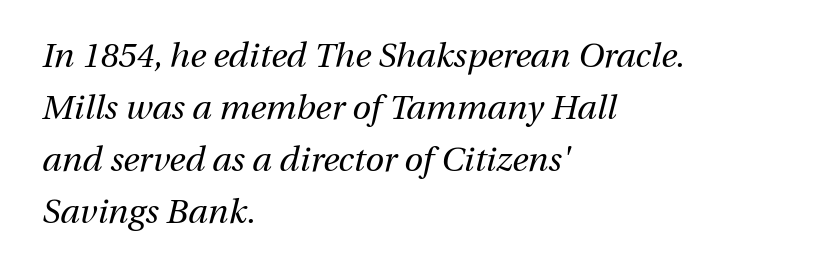
Q: Is the text bold? A: No.
Q: Is the text italic (slanted)? A: Yes, it leans right by about 13 degrees.
Q: Is the text underlined? A: No.
Q: How is the paragraph aligned? A: Left-aligned.
Q: Is the spacing between letters normal or unusually wide? A: Normal.
Q: Is the spacing between lines tight, normal or loose? A: Normal.
Q: Width (condensed, normal, or wide)? A: Normal.
Q: Stroke contrast? A: Medium.
Q: x-height? A: Medium.
Q: Monospaced? A: No.
